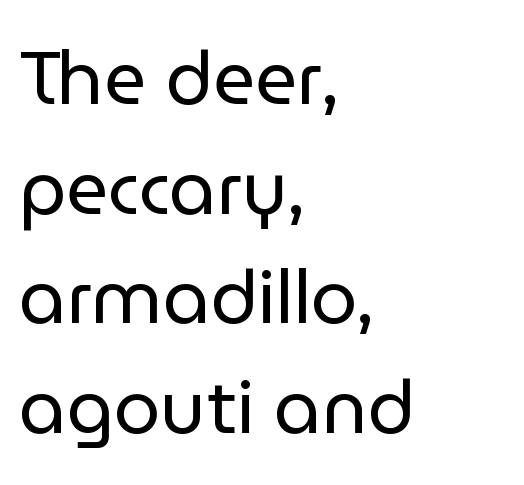
{"serif": "no", "italic": "no", "bold": "no", "weight": "regular", "width": "normal", "stroke_contrast": "low", "x_height": "medium", "monospaced": "no", "underline": "no", "align": "left", "line_spacing": "normal", "line_spacing_ratio": 1.48, "letter_spacing": "normal", "letter_spacing_em": 0.0, "glyph_px": 74}
